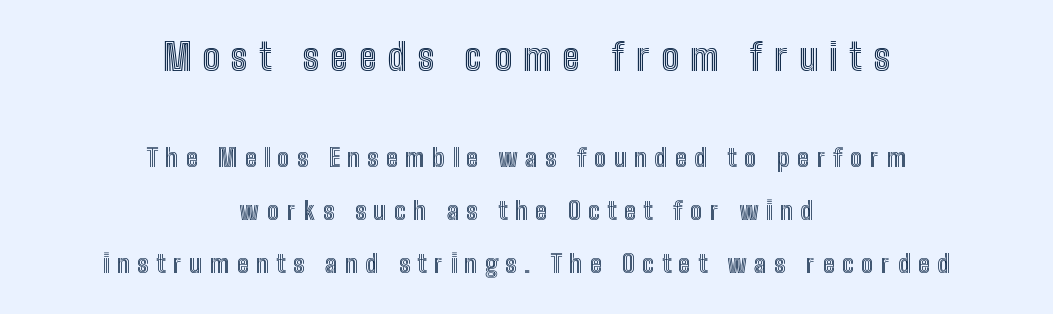
A centered setting, common on invitations and titles, is used for this passage. The composition opens big and finishes small. The foot of each line stays bare and open. Each word looks stretched out because of the extra space between its letters.
